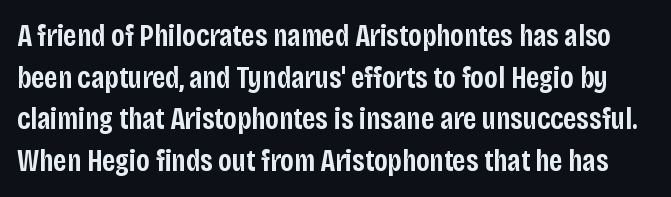
This sample uses plain, unmodified letter spacing. Regarding leading, the lines here are spaced in the standard way. The lettering stays uniformly vertical, giving the passage a roman look. Nothing sits at the stroke ends, so this counts as sans-serif.
